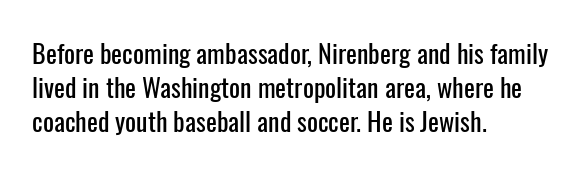
The passage is arranged the way most books set body copy — flush left. This is roman type, the default non-slanted kind. The rows are spaced the way most documents space them. The letterforms sit shoulder to shoulder at normal distance. Honestly, there is no underline to notice here at all.
